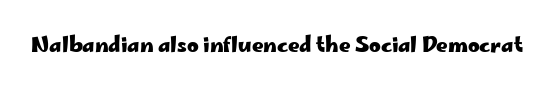
The image shows 20 px bold type, upright; set normal letter spacing, not underlined.
